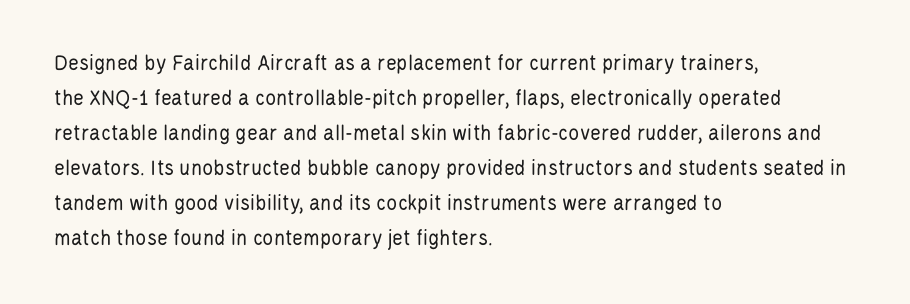
Weight: not bold — regular or lighter. The typesetter chose a ragged-right arrangement here. Each new line begins a customary step beneath the previous one. You could call the tracking neutral — neither tight nor loose. Only glyphs here, with clear space below each row. You can tell it's not italic because the verticals are truly vertical.
